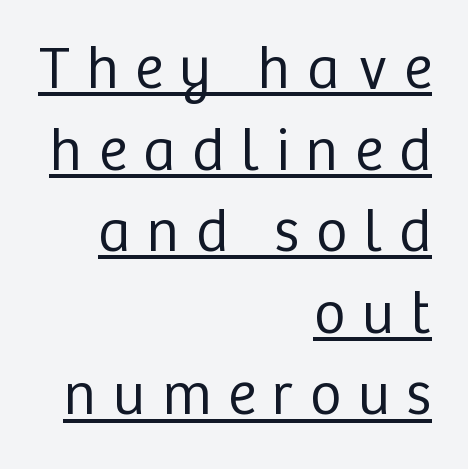
Q: Is the text bold? A: No.
Q: Is the text italic (slanted)? A: No, it is upright.
Q: Is the typeface a serif or a sans-serif typeface? A: Sans-serif.
Q: Is the text underlined? A: Yes.
Q: How is the paragraph aligned? A: Right-aligned.
Q: Is the spacing between letters normal or unusually wide? A: Unusually wide.
Q: Is the spacing between lines tight, normal or loose? A: Normal.
Q: Width (condensed, normal, or wide)? A: Normal.
Q: Stroke contrast? A: Low.
Q: x-height? A: Medium.
Q: Monospaced? A: No.
